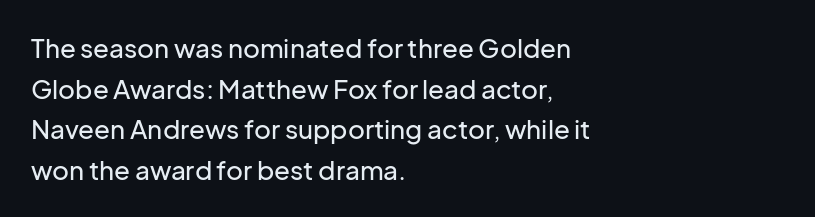
The image shows 26 px text type, upright; set left-aligned, normal line spacing (1.56x), normal letter spacing, not underlined.
